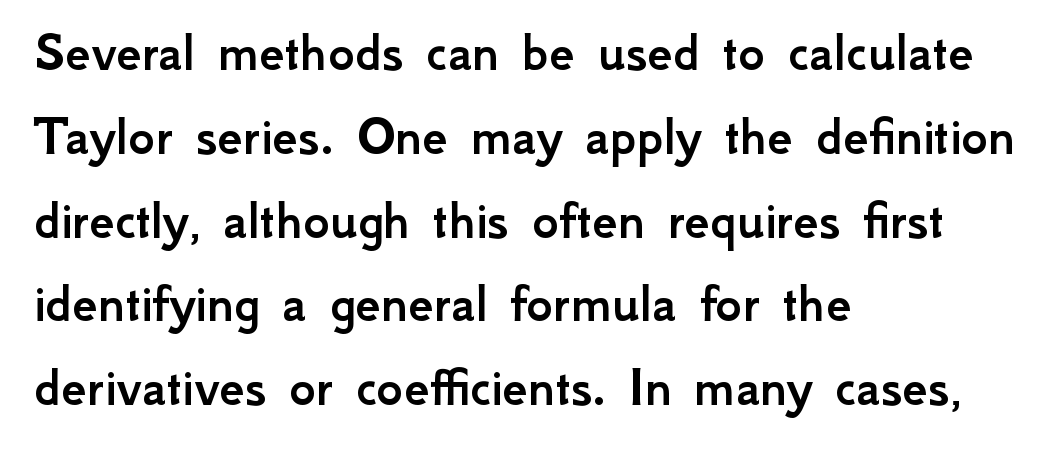
The image shows 57 px sans-serif type, upright; set left-aligned, normal line spacing (1.47x), normal letter spacing, not underlined; low stroke contrast and a small x-height.
